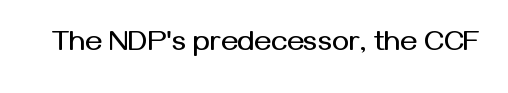
Default kerning and tracking; the words read as compact shapes. Note the varied advance widths — an 'i' is clearly narrower than an 'm'. Does the lettering tilt? It doesn't — this is upright. What kind of face is this? One without serifs — a sans.
